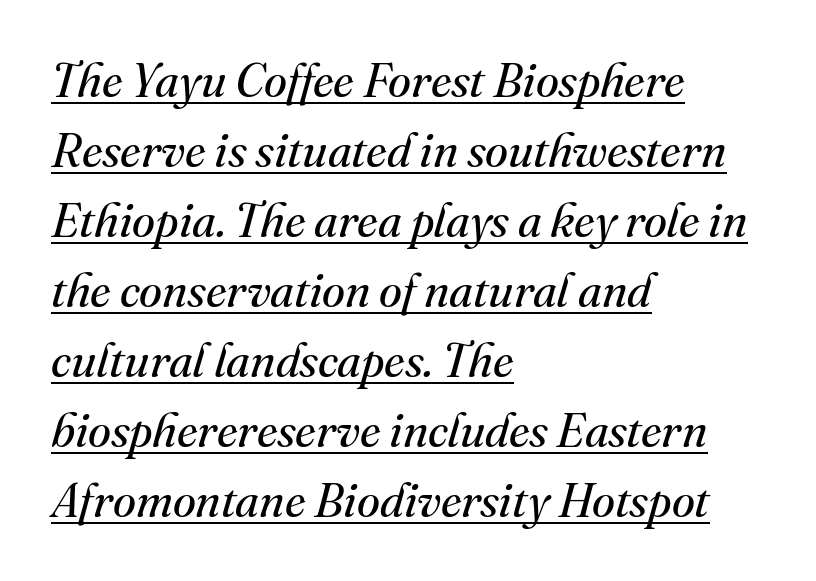
Q: Is the text bold? A: No.
Q: Is the text italic (slanted)? A: Yes, it leans right by about 16 degrees.
Q: Is the typeface a serif or a sans-serif typeface? A: Serif.
Q: Is the text underlined? A: Yes.
Q: How is the paragraph aligned? A: Left-aligned.
Q: Is the spacing between letters normal or unusually wide? A: Normal.
Q: Is the spacing between lines tight, normal or loose? A: Normal.
Q: Width (condensed, normal, or wide)? A: Normal.
Q: Stroke contrast? A: Medium.
Q: x-height? A: Small.
Q: Monospaced? A: No.
